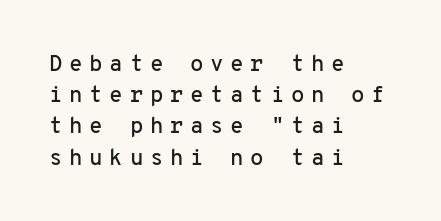
Reading down the block, your eye returns to a fixed left position each line. The letters stand straight up with perfectly vertical stems. Descender tails drop into unmarked territory. Successive baselines arrive at the customary interval. Caption: expanded tracking, letters set apart.
